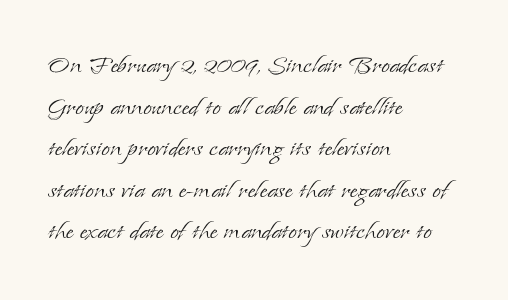
The zone under the glyphs is completely vacant. Caption: face not bold, strokes unweighted. Baseline-to-baseline distance is the conventional proportion of letter height.
